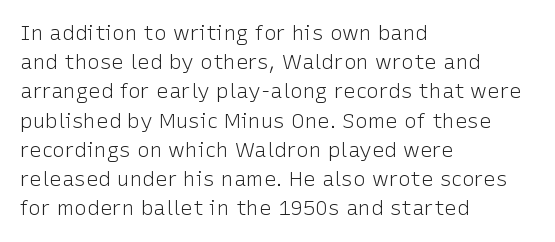
{"italic": "no", "bold": "no", "underline": "no", "align": "left", "line_spacing": "normal", "line_spacing_ratio": 1.39, "letter_spacing": "normal", "letter_spacing_em": 0.0, "glyph_px": 21}
